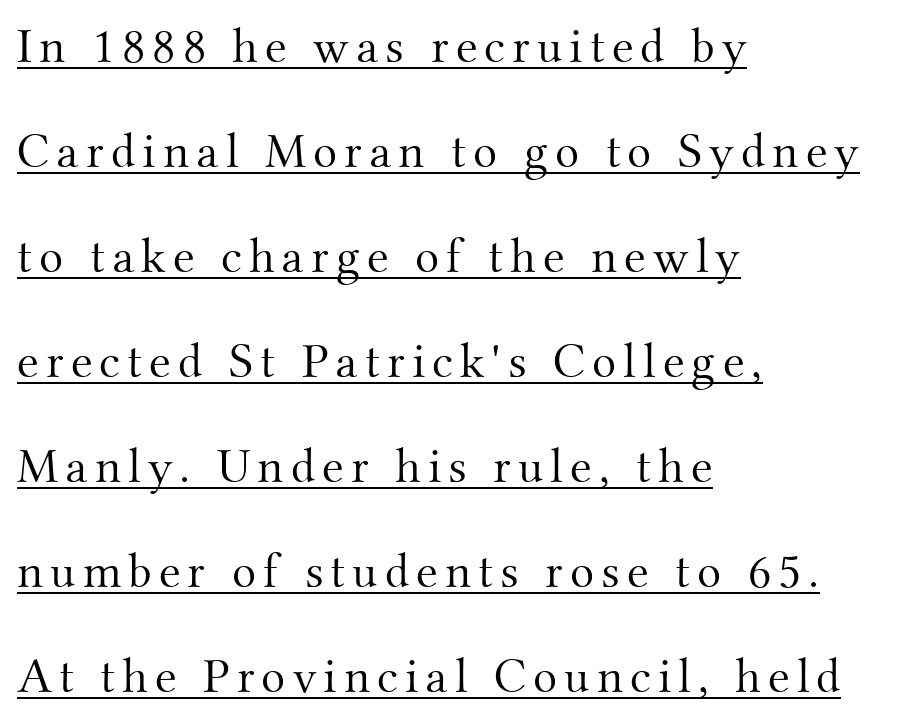
The image shows 50 px light serif type, upright; set left-aligned, loose line spacing (2.1x), underlined; medium stroke contrast and a small x-height.
